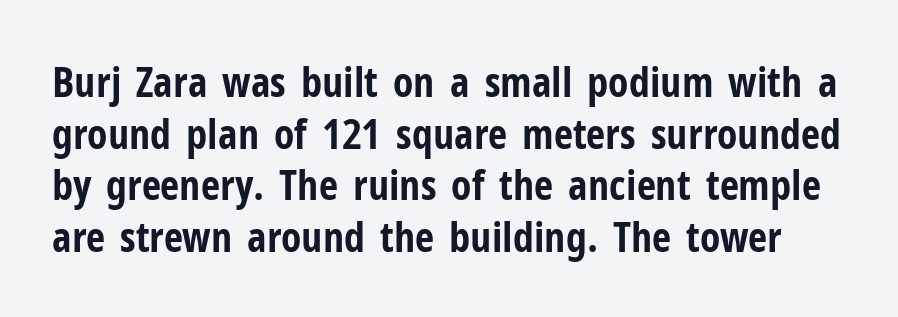
Q: Is the text bold? A: Yes.
Q: Is the text italic (slanted)? A: No, it is upright.
Q: Is the typeface a serif or a sans-serif typeface? A: Sans-serif.
Q: Is the text underlined? A: No.
Q: Is the spacing between letters normal or unusually wide? A: Normal.
Q: Width (condensed, normal, or wide)? A: Condensed.
Q: Stroke contrast? A: Low.
Q: x-height? A: Medium.
Q: Monospaced? A: No.
